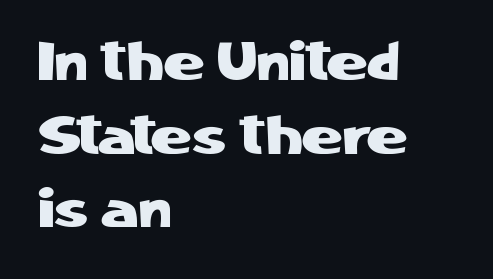
Default kerning and tracking; the words read as compact shapes. The ragged edge is on the right, which tells us the setting is flush left. The rendering shows plain stroke endings on the letterforms — a sans-serif design. The type sits square on the baseline with zero lean.
